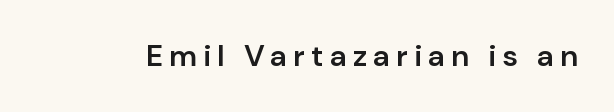
{"serif": "no", "italic": "no", "bold": "semi", "weight": "semibold", "width": "normal", "stroke_contrast": "low", "x_height": "medium", "monospaced": "no", "underline": "no", "letter_spacing": "wide", "letter_spacing_em": 0.2, "glyph_px": 30}
